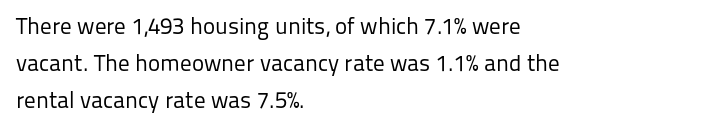
The rendering uses a moderate line-height, typical for paragraphs. The cut favours lightness, reaching ordinary text weight at its darkest. This is roman type, the default non-slanted kind. A student would call this left alignment; a typographer would say flush left, rag right. Honestly, there is no underline to notice here at all. The letterforms sit shoulder to shoulder at normal distance.
